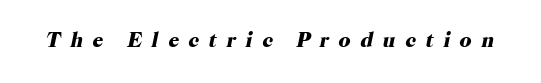
The image shows 21 px bold type, italic (leaning right); set unusually wide letter spacing (+0.46 em), not underlined.
